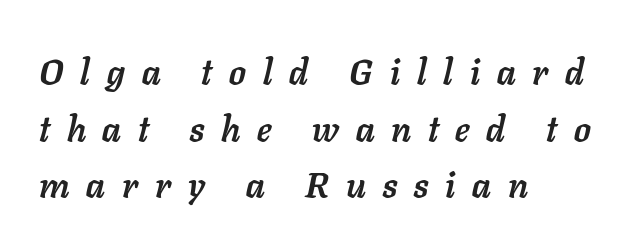
{"italic": "yes", "lean": "right", "slant_degrees": 11, "bold": "yes", "weight": "semibold", "width": "normal", "stroke_contrast": "low", "x_height": "medium", "monospaced": "no", "underline": "no", "align": "left", "line_spacing": "normal", "line_spacing_ratio": 1.57, "letter_spacing": "wide", "letter_spacing_em": 0.47, "glyph_px": 36}
